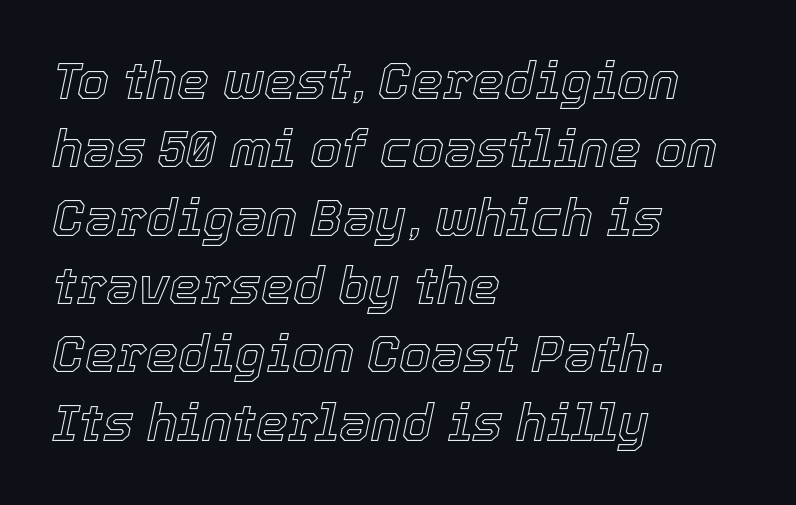
The image shows 51 px text type, italic (leaning right); set left-aligned, normal line spacing (1.34x), normal letter spacing, not underlined; a medium x-height.
